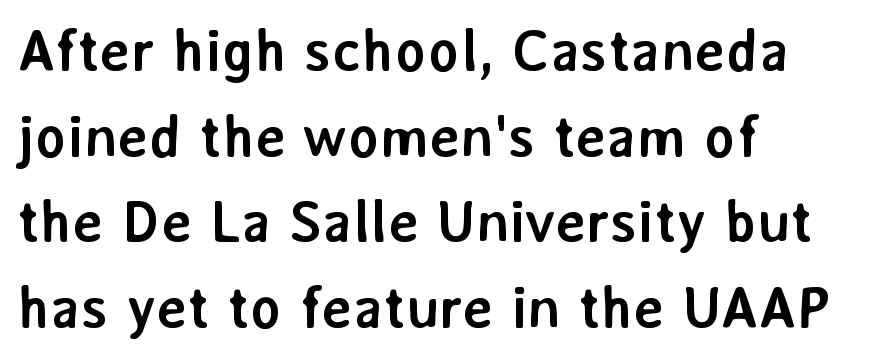
The image shows 59 px semibold sans-serif type, upright; set left-aligned, normal line spacing (1.45x), normal letter spacing, not underlined; low stroke contrast and a medium x-height.
